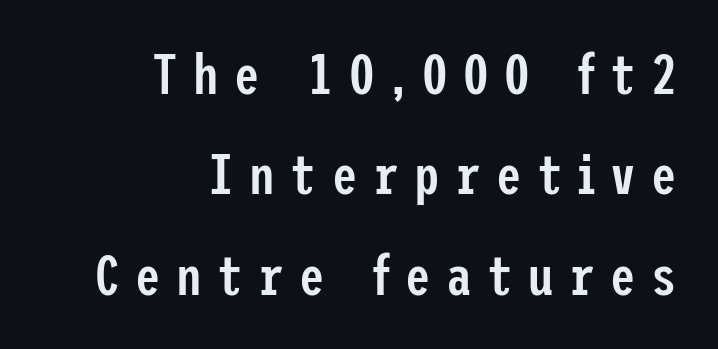
Q: Is the text bold? A: Semi-bold.
Q: Is the text italic (slanted)? A: No, it is upright.
Q: Is the typeface a serif or a sans-serif typeface? A: Sans-serif.
Q: Is the text underlined? A: No.
Q: How is the paragraph aligned? A: Right-aligned.
Q: Is the spacing between letters normal or unusually wide? A: Unusually wide.
Q: Width (condensed, normal, or wide)? A: Condensed.
Q: Stroke contrast? A: Low.
Q: x-height? A: Medium.
